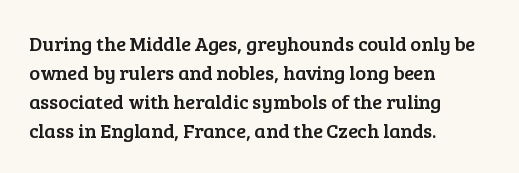
Rows of type keep a routine distance in the vertical direction. Is the block centered? No — it sits flush against the left margin. No italicization has been applied; the sample stays upright. Letters rest on an invisible, unmarked baseline.
